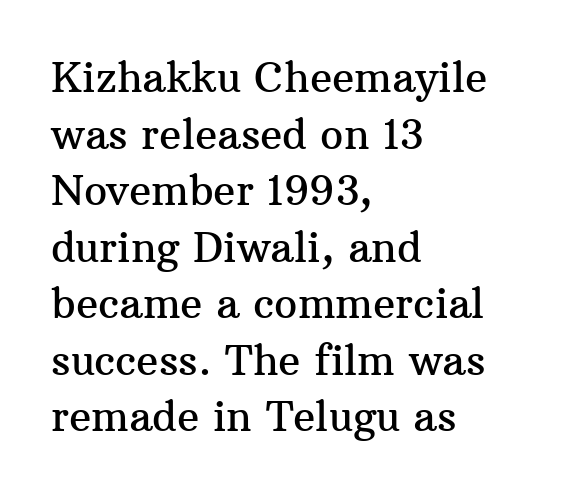
Q: Is the text italic (slanted)? A: No, it is upright.
Q: Is the typeface a serif or a sans-serif typeface? A: Serif.
Q: Is the text underlined? A: No.
Q: How is the paragraph aligned? A: Left-aligned.
Q: Is the spacing between letters normal or unusually wide? A: Normal.
Q: Is the spacing between lines tight, normal or loose? A: Normal.
Q: Width (condensed, normal, or wide)? A: Normal.
Q: Stroke contrast? A: Medium.
Q: x-height? A: Medium.
Q: Monospaced? A: No.
